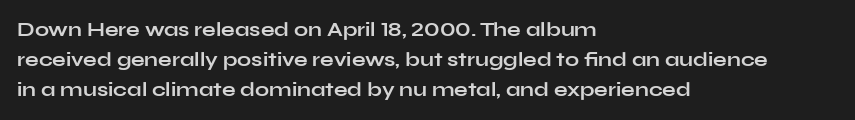
{"italic": "no", "bold": "yes", "underline": "no", "align": "left", "line_spacing": "normal", "line_spacing_ratio": 1.51, "letter_spacing": "normal", "letter_spacing_em": 0.0, "glyph_px": 20}
